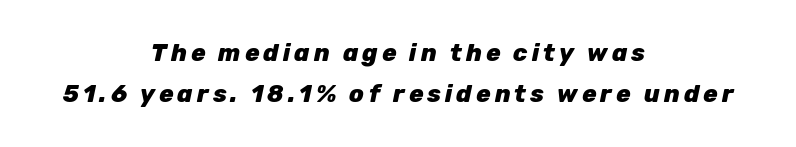
Thick stems and heavy bowls — unmistakably bold. Does the lettering tilt? It does — this is italic. The space beneath each line is pristine and unruled. One-word summary of the alignment: center.
